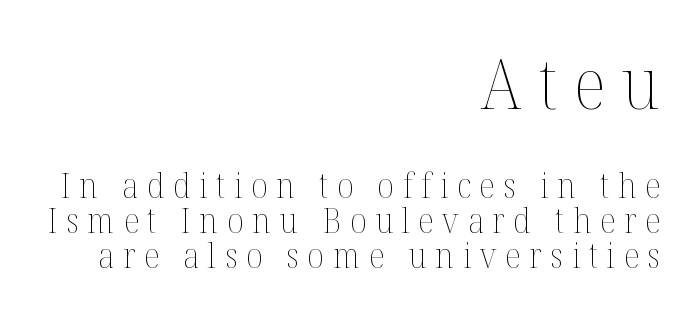
Descender tails drop into unmarked territory. The more generous point size was reserved for the upper chunk. The tracking reads as deliberately expanded to a designer's eye. Nope, not italic — everything's standing straight. The setting favours the right margin, as signatures and pull-quotes sometimes do.
